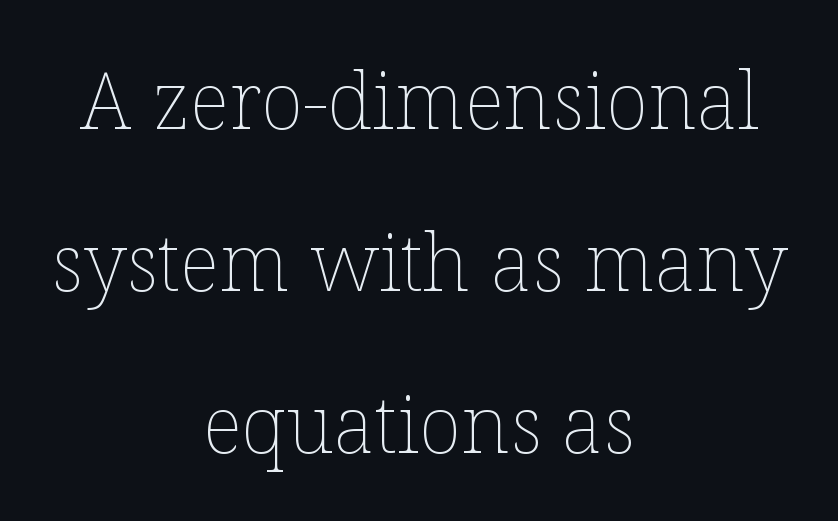
The image shows 79 px thin type, upright; set centered, loose line spacing (2.05x), normal letter spacing, not underlined; low stroke contrast and a medium x-height.
